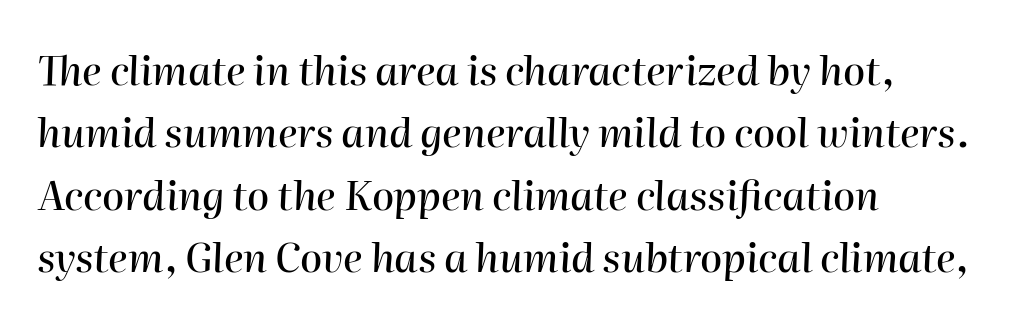
The image shows 40 px text type, italic (leaning right); set left-aligned, normal line spacing (1.56x), normal letter spacing, not underlined; high stroke contrast and a medium x-height.
